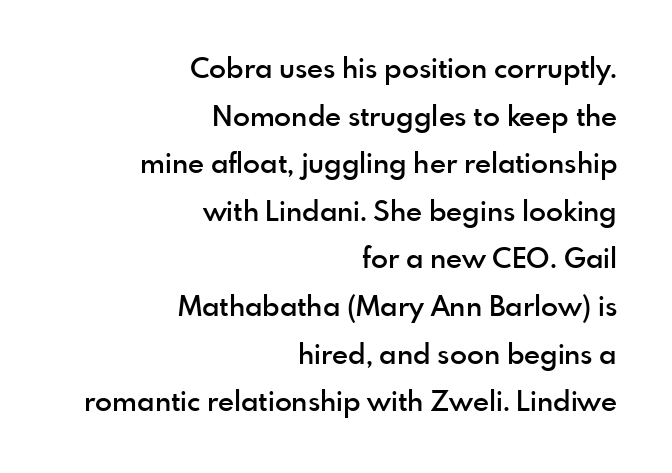
Q: Is the text bold? A: Semi-bold.
Q: Is the text italic (slanted)? A: No, it is upright.
Q: Is the typeface a serif or a sans-serif typeface? A: Sans-serif.
Q: Is the text underlined? A: No.
Q: How is the paragraph aligned? A: Right-aligned.
Q: Is the spacing between letters normal or unusually wide? A: Normal.
Q: Is the spacing between lines tight, normal or loose? A: Normal.
Q: Width (condensed, normal, or wide)? A: Normal.
Q: x-height? A: Small.
Q: Monospaced? A: No.
